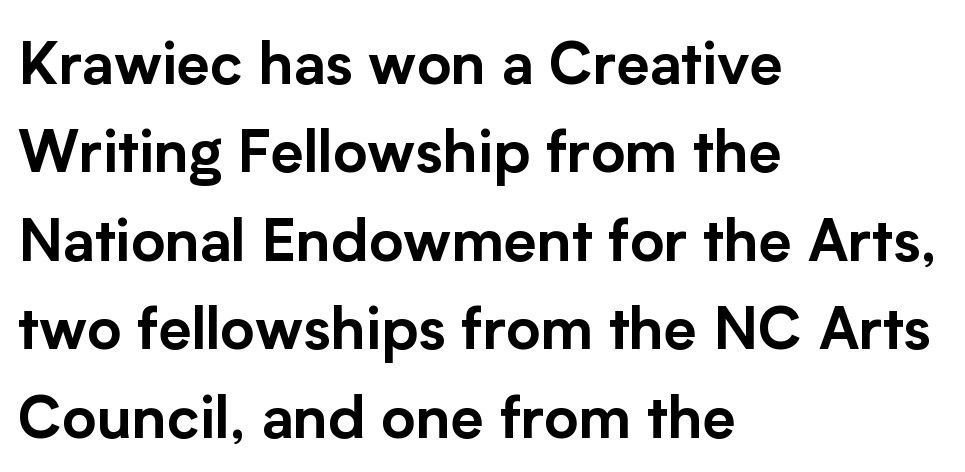
The image shows 59 px sans-serif type, upright; set left-aligned, normal line spacing (1.5x), normal letter spacing, not underlined; low stroke contrast and a medium x-height.
